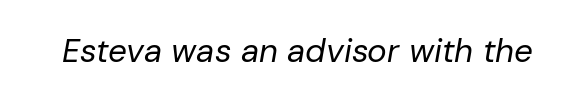
Q: Is the text bold? A: No.
Q: Is the text italic (slanted)? A: Yes, it leans right by about 10 degrees.
Q: Is the text underlined? A: No.
Q: Is the spacing between letters normal or unusually wide? A: Normal.
Q: Width (condensed, normal, or wide)? A: Normal.
Q: Stroke contrast? A: Low.
Q: x-height? A: Medium.
Q: Monospaced? A: No.
